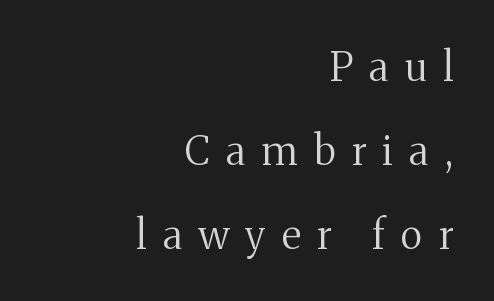
The image shows 40 px regular-weight serif type, upright; set right-aligned, loose line spacing (2.1x), unusually wide letter spacing (+0.41 em), not underlined; medium stroke contrast and a medium x-height.
